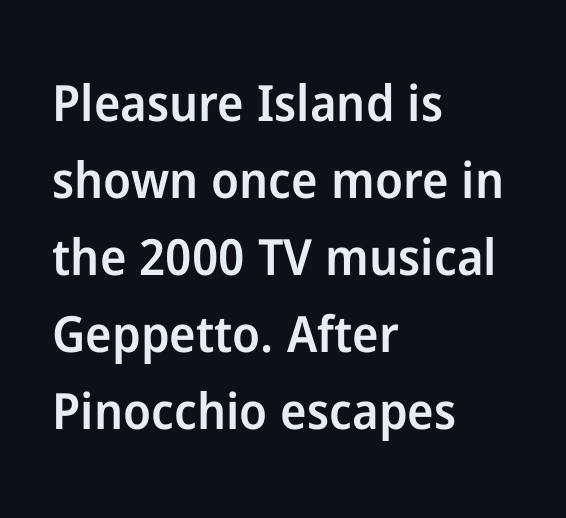
Q: Is the text bold? A: Semi-bold.
Q: Is the text italic (slanted)? A: No, it is upright.
Q: Is the typeface a serif or a sans-serif typeface? A: Sans-serif.
Q: Is the text underlined? A: No.
Q: How is the paragraph aligned? A: Left-aligned.
Q: Is the spacing between letters normal or unusually wide? A: Normal.
Q: Is the spacing between lines tight, normal or loose? A: Normal.
Q: Width (condensed, normal, or wide)? A: Normal.
Q: Stroke contrast? A: Low.
Q: x-height? A: Medium.
Q: Monospaced? A: No.
